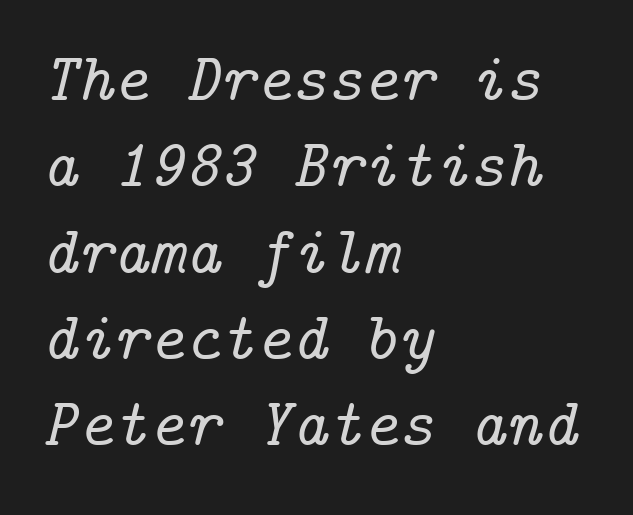
{"serif": "yes", "italic": "yes", "lean": "right", "slant_degrees": 14, "width": "normal", "stroke_contrast": "low", "x_height": "medium", "underline": "no", "align": "left", "line_spacing": "normal", "line_spacing_ratio": 1.27, "letter_spacing": "normal", "letter_spacing_em": 0.0, "glyph_px": 68}
